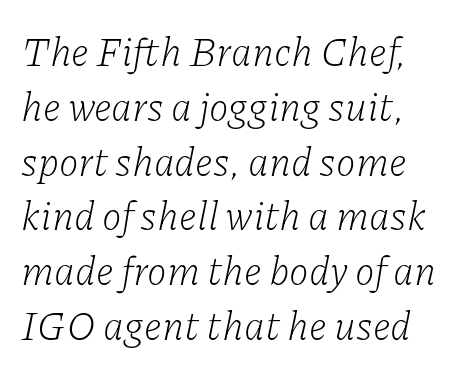
The image shows 40 px light serif type, italic (leaning right); set normal line spacing (1.37x), normal letter spacing, not underlined; low stroke contrast and a medium x-height.
